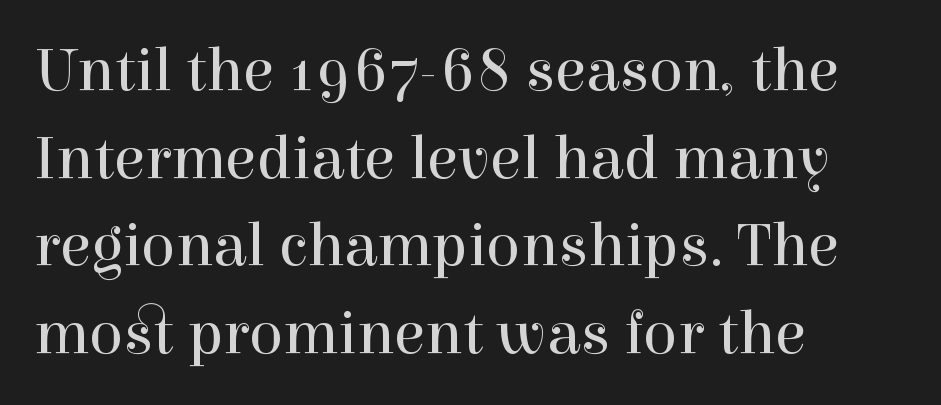
Q: Is the text bold? A: No.
Q: Is the text italic (slanted)? A: No, it is upright.
Q: Is the typeface a serif or a sans-serif typeface? A: Serif.
Q: Is the text underlined? A: No.
Q: How is the paragraph aligned? A: Left-aligned.
Q: Is the spacing between letters normal or unusually wide? A: Normal.
Q: Is the spacing between lines tight, normal or loose? A: Normal.
Q: Width (condensed, normal, or wide)? A: Normal.
Q: x-height? A: Medium.
Q: Monospaced? A: No.
